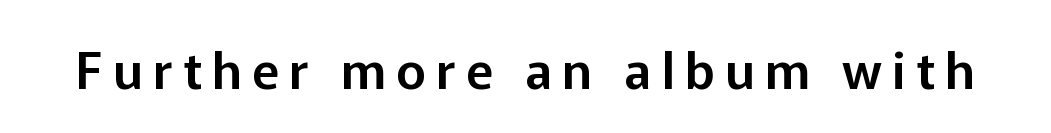
Q: Is the text italic (slanted)? A: No, it is upright.
Q: Is the typeface a serif or a sans-serif typeface? A: Sans-serif.
Q: Is the text underlined? A: No.
Q: Is the spacing between letters normal or unusually wide? A: Unusually wide.
Q: Width (condensed, normal, or wide)? A: Normal.
Q: Stroke contrast? A: Low.
Q: x-height? A: Medium.
Q: Monospaced? A: No.
